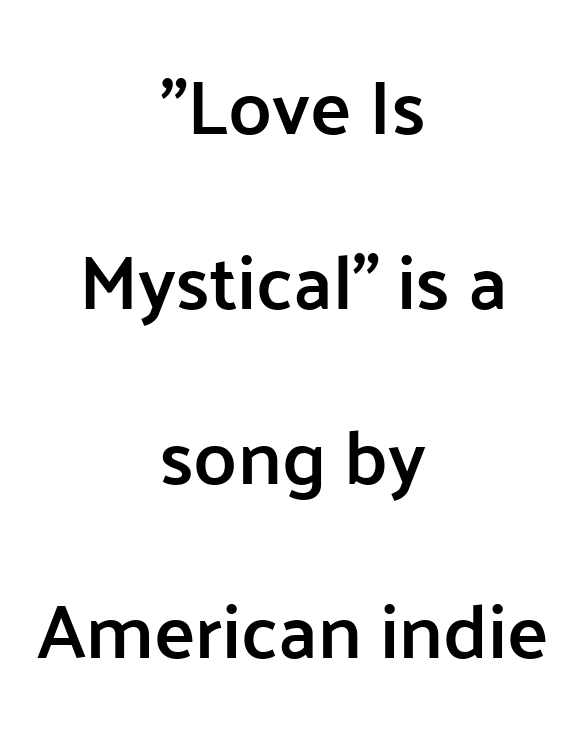
The image shows 77 px semibold sans-serif type, upright; set centered, loose line spacing (2.27x), normal letter spacing, not underlined; low stroke contrast and a medium x-height.
